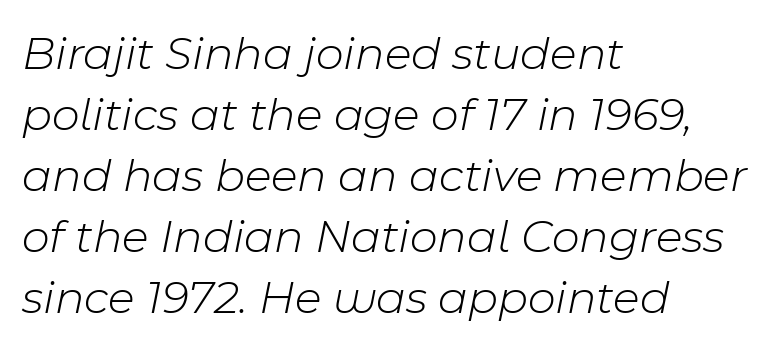
The image shows 48 px light type, italic (leaning right); set left-aligned, normal line spacing (1.27x), normal letter spacing, not underlined; low stroke contrast and a medium x-height.
